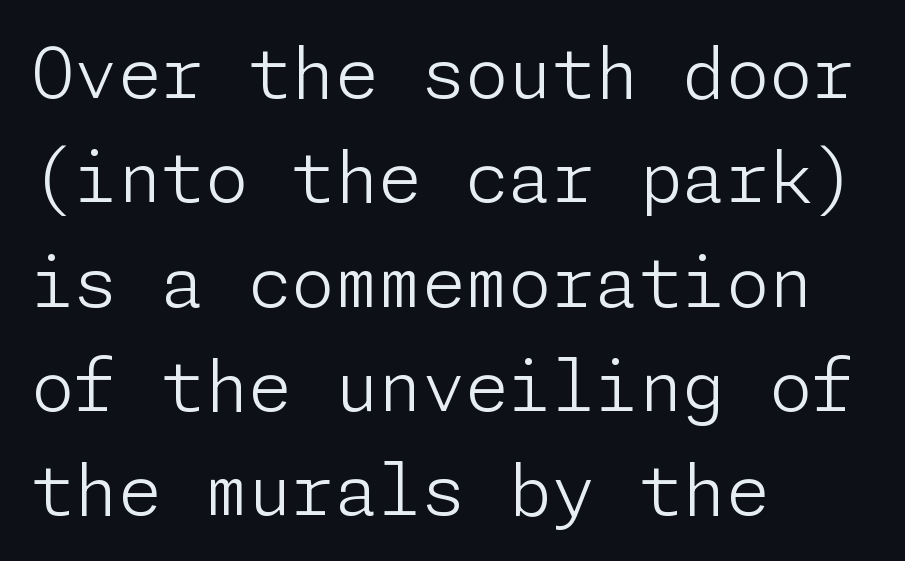
Q: Is the text bold? A: No.
Q: Is the text italic (slanted)? A: No, it is upright.
Q: Is the typeface a serif or a sans-serif typeface? A: Sans-serif.
Q: Is the text underlined? A: No.
Q: How is the paragraph aligned? A: Left-aligned.
Q: Is the spacing between letters normal or unusually wide? A: Normal.
Q: Is the spacing between lines tight, normal or loose? A: Normal.
Q: Width (condensed, normal, or wide)? A: Normal.
Q: Stroke contrast? A: Low.
Q: x-height? A: Medium.
